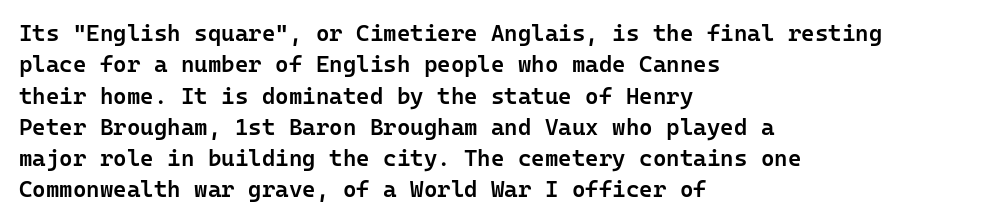
{"italic": "no", "bold": "semi", "underline": "no", "align": "left", "line_spacing": "normal", "line_spacing_ratio": 1.36, "letter_spacing": "normal", "letter_spacing_em": 0.0, "glyph_px": 23}
